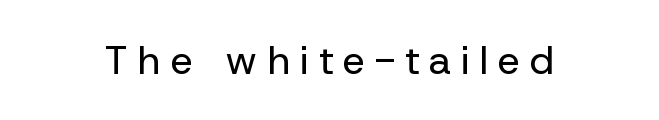
No italicization has been applied; the sample stays upright. The gaps between neighbouring characters are conspicuously large. What kind of face is this? One without serifs — a sans. Summary of weight: not heavy and not bold. Clear beneath every line of the passage. This sample has the flowing, uneven cadence of proportional lettering.
